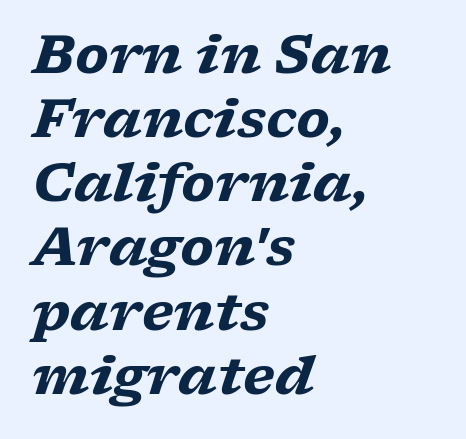
The image shows 53 px heavy, wide serif type, italic (leaning right); set left-aligned, line spacing 1.21x, normal letter spacing, not underlined; low stroke contrast and a medium x-height.
